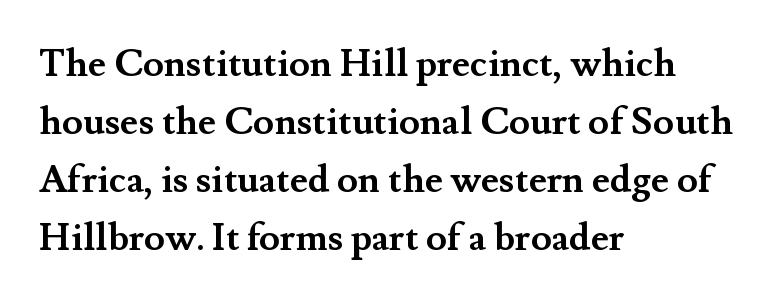
The horizontal fit of the characters is conventional and even. Stroke terminals: seriffed. Note the varied advance widths — an 'i' is clearly narrower than an 'm'. Each new line begins a customary step beneath the previous one. Typeset ragged right — the left edge is the straight one. Heft: maximum for text — a bold.
